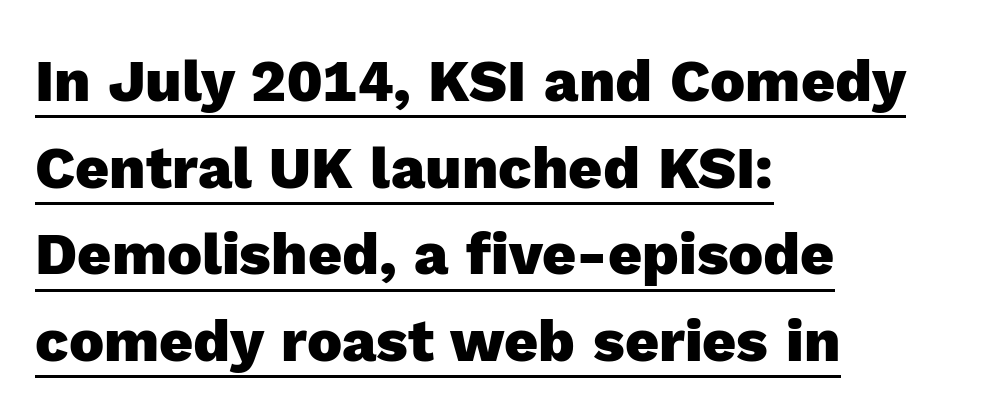
The image shows 59 px heavy sans-serif type, upright; set left-aligned, normal line spacing (1.47x), normal letter spacing, underlined; a medium x-height.
